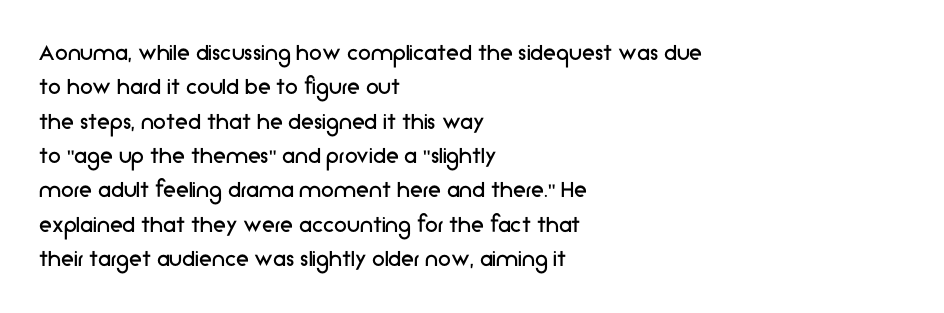
Leftover space on each line is placed entirely after the last word. Notice how the stems are strictly vertical — no italics here. The rendering uses a moderate line-height, typical for paragraphs. Underlining? Definitely not there. A light-to-regular cut is what we see here.
